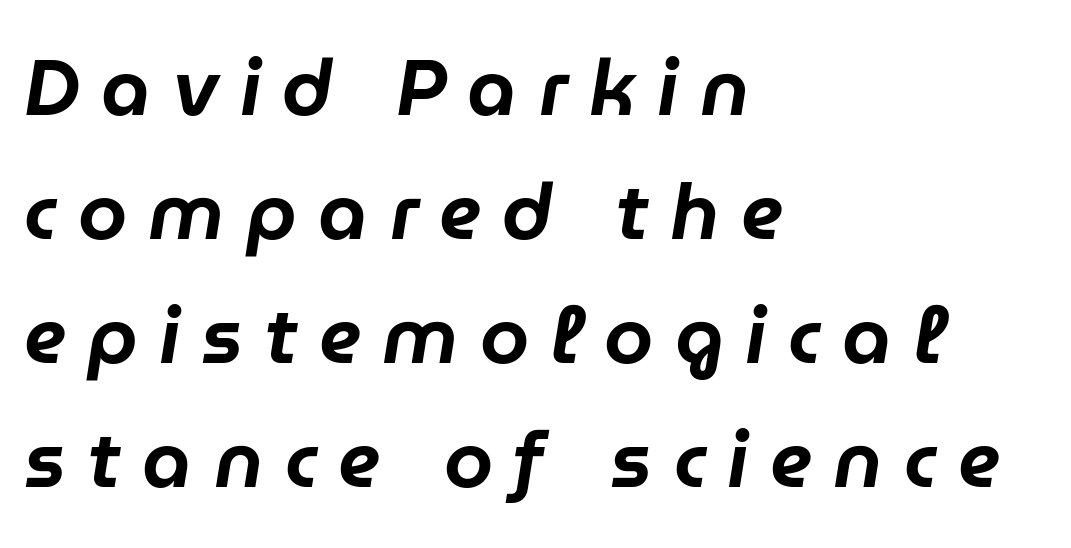
This block has exactly the height ordinary leading produces. Words float on clear page, feet unadorned. Honestly, the letter spacing is so wide it's the main thing you notice. Reading down the block, your eye returns to a fixed left position each line. Varying glyph widths throughout — classic text-font behaviour. Tall strokes in this sample are angled rather than plumb.
